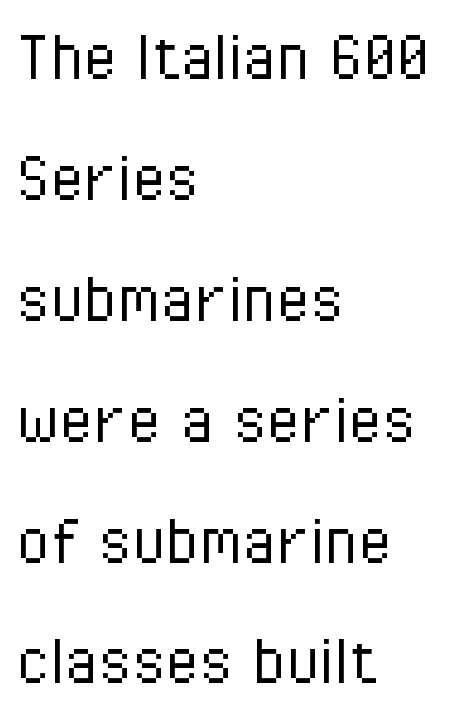
Note the varied advance widths — an 'i' is clearly narrower than an 'm'. The zone under the glyphs is completely vacant. Vertically, the passage feels balanced, rows spaced as you'd expect. Does extra space separate the letters? No, they use regular spacing. Is this a sans? Yes — the strokes have no serifs.
